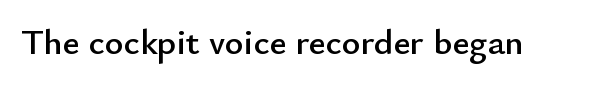
{"serif": "no", "italic": "no", "width": "normal", "stroke_contrast": "low", "x_height": "small", "monospaced": "no", "underline": "no", "letter_spacing": "normal", "letter_spacing_em": 0.0, "glyph_px": 36}
